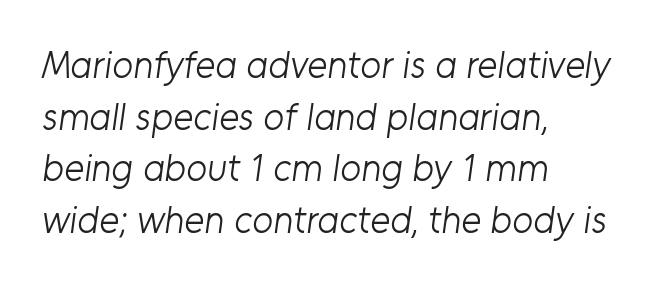
Q: Is the text bold? A: No.
Q: Is the typeface a serif or a sans-serif typeface? A: Sans-serif.
Q: Is the text underlined? A: No.
Q: How is the paragraph aligned? A: Left-aligned.
Q: Is the spacing between letters normal or unusually wide? A: Normal.
Q: Is the spacing between lines tight, normal or loose? A: Normal.
Q: Width (condensed, normal, or wide)? A: Normal.
Q: Stroke contrast? A: Low.
Q: x-height? A: Medium.
Q: Monospaced? A: No.
